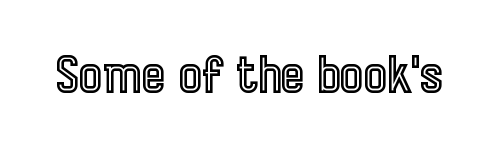
{"italic": "no", "width": "condensed", "x_height": "medium", "monospaced": "no", "underline": "no", "letter_spacing": "normal", "letter_spacing_em": 0.0, "glyph_px": 50}
